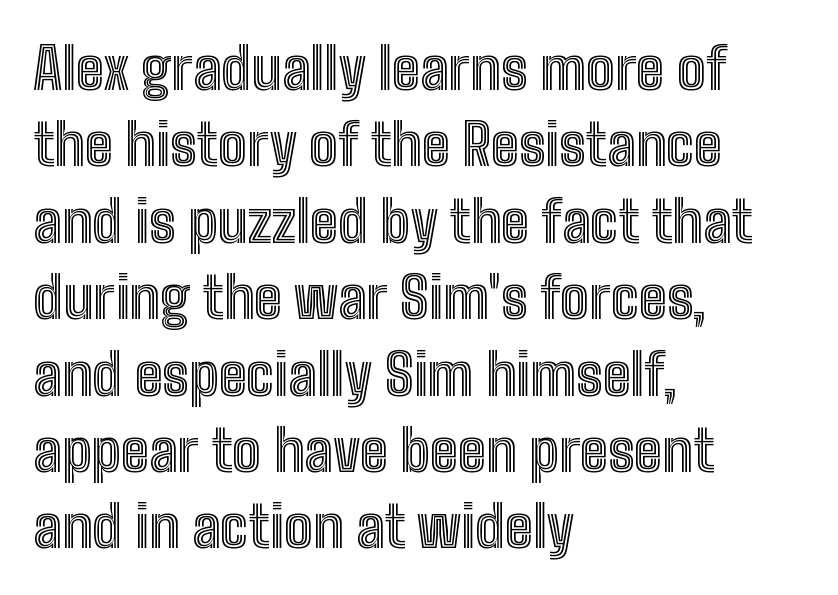
{"italic": "no", "width": "condensed", "x_height": "medium", "monospaced": "no", "underline": "no", "align": "left", "line_spacing": "normal", "line_spacing_ratio": 1.34, "letter_spacing": "normal", "letter_spacing_em": 0.0, "glyph_px": 57}
